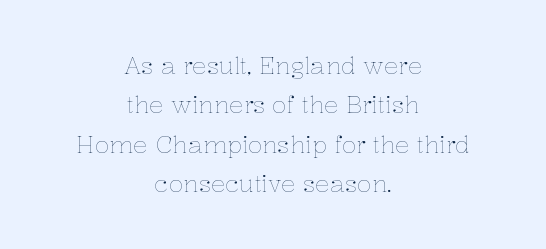
The image shows 24 px text type, upright; set centered, normal line spacing (1.64x), normal letter spacing, not underlined.
